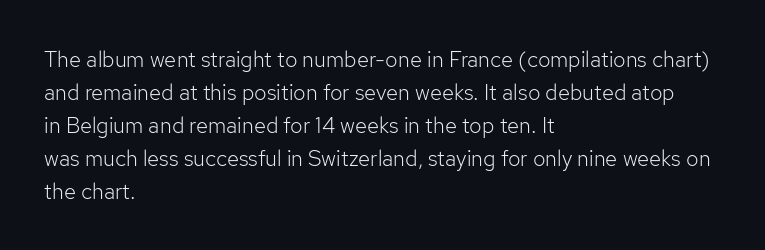
{"italic": "no", "bold": "no", "underline": "no", "align": "left", "line_spacing": "normal", "line_spacing_ratio": 1.5, "letter_spacing": "normal", "letter_spacing_em": 0.0, "glyph_px": 22}
